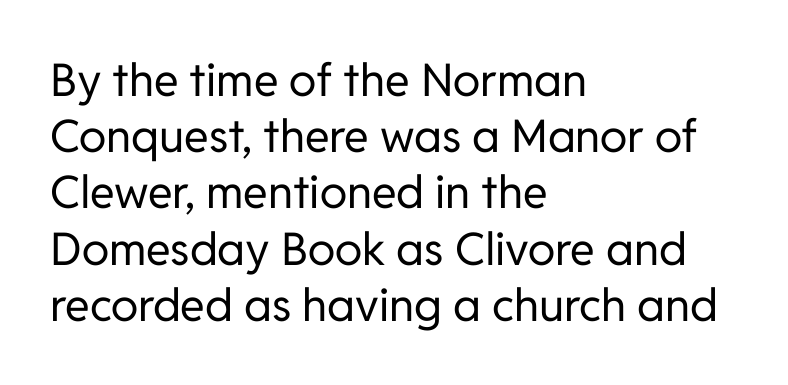
The image shows 45 px regular-weight sans-serif type, upright; set left-aligned, normal line spacing (1.25x), normal letter spacing, not underlined; low stroke contrast and a medium x-height.
